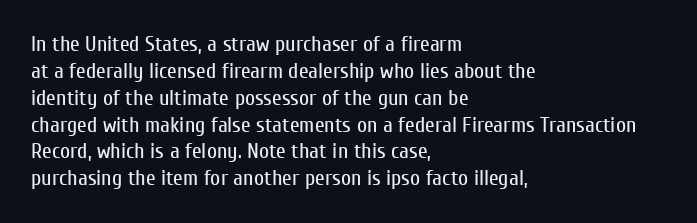
Honestly, the letter spacing is just normal — you wouldn't notice it. A student would call this left alignment; a typographer would say flush left, rag right. The font sits on the lighter half of the weight spectrum, regular included. Just letters on the line, the space beneath them empty.
